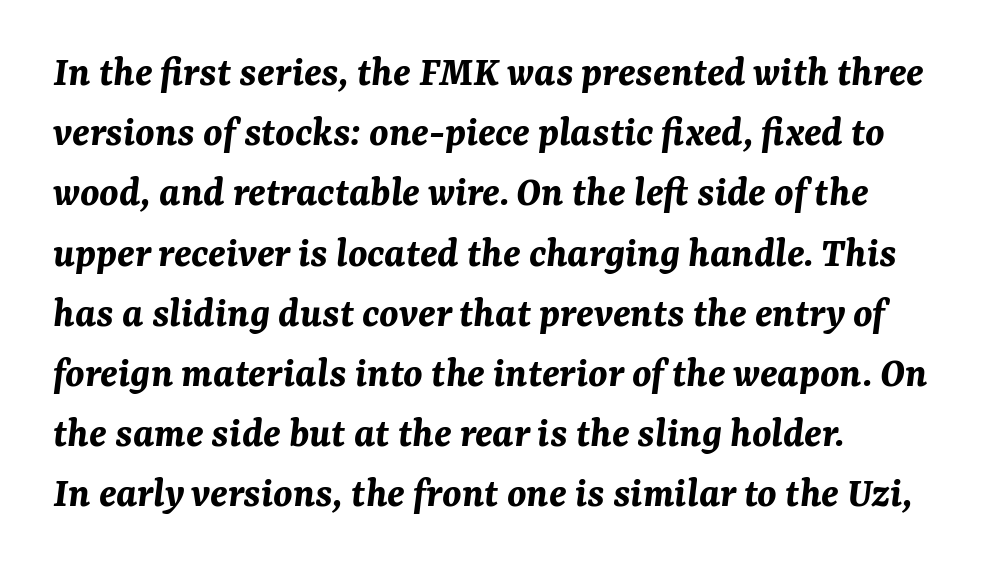
The image shows 43 px bold type, italic (leaning right); set left-aligned, normal line spacing (1.4x), normal letter spacing, not underlined; medium stroke contrast and a medium x-height.
